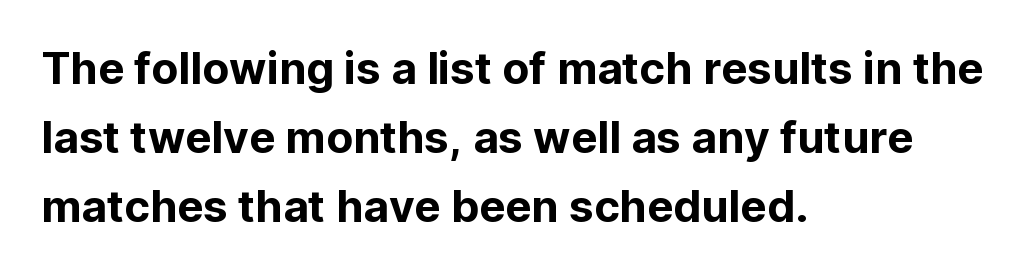
The image shows 44 px sans-serif type, upright; set left-aligned, normal line spacing (1.57x), normal letter spacing, not underlined; low stroke contrast and a medium x-height.
